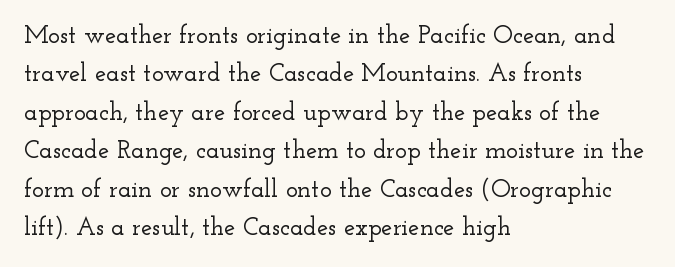
{"italic": "no", "underline": "no", "align": "left", "line_spacing": "normal", "line_spacing_ratio": 1.54, "letter_spacing": "normal", "letter_spacing_em": 0.0, "glyph_px": 25}
